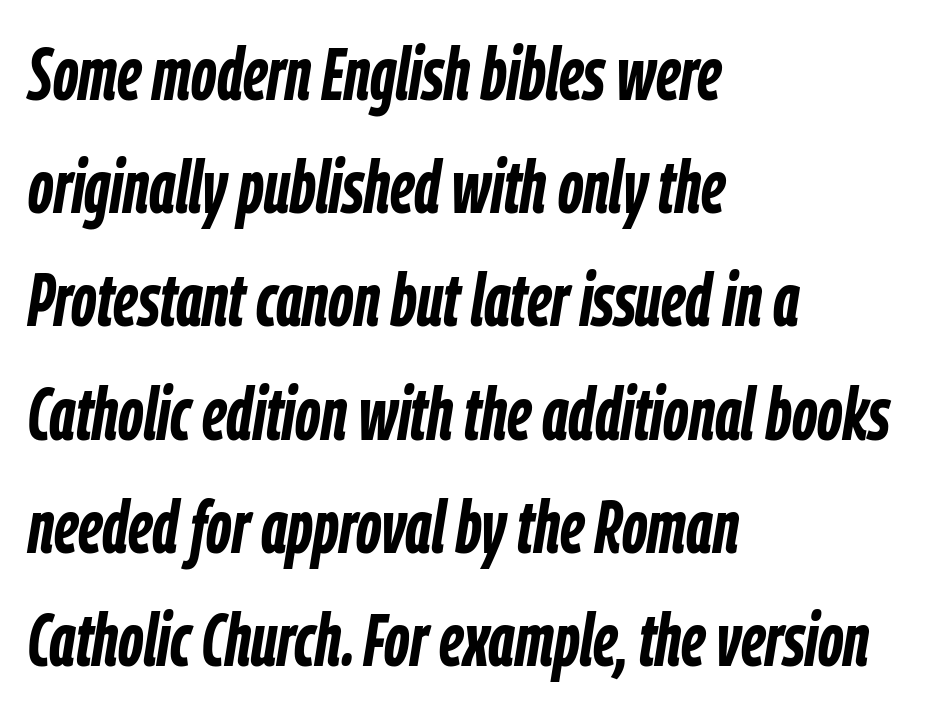
The image shows 74 px semibold, condensed type, italic (leaning right); set left-aligned, normal line spacing (1.53x), normal letter spacing, not underlined; low stroke contrast and a medium x-height.
